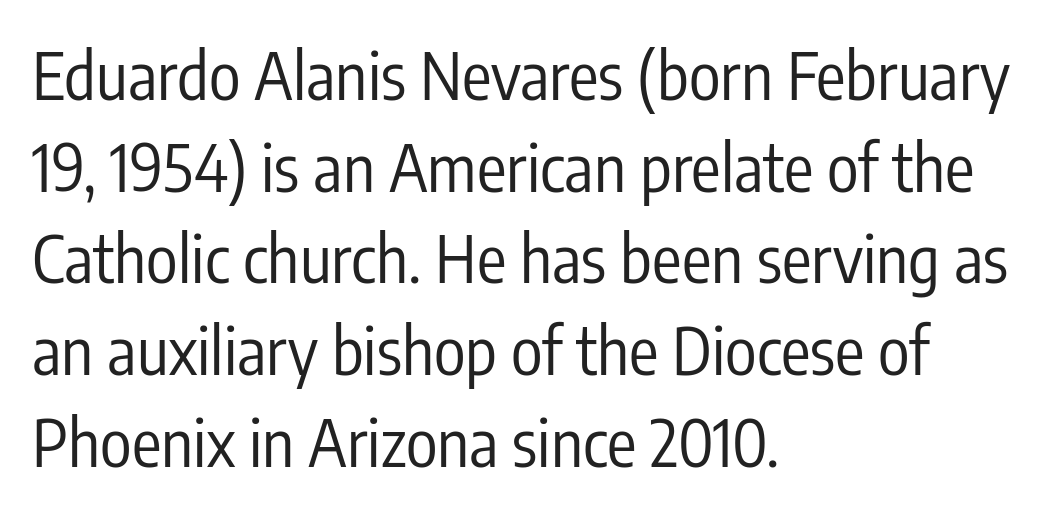
The image shows 66 px regular-weight, condensed sans-serif type, upright; set left-aligned, normal line spacing (1.39x), normal letter spacing, not underlined; low stroke contrast and a medium x-height.
